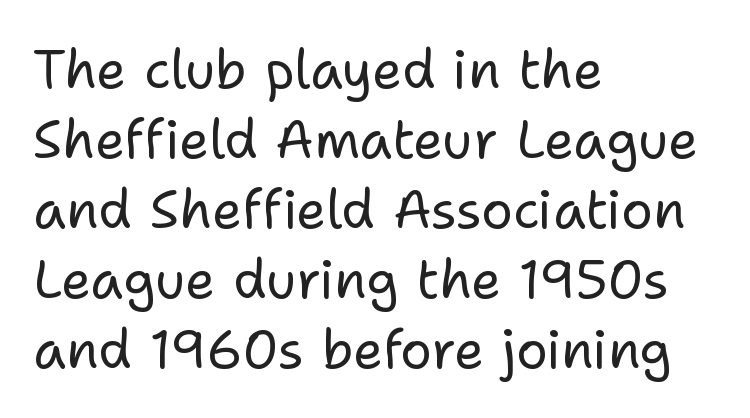
The image shows 53 px regular-weight sans-serif type, upright; set left-aligned, normal line spacing (1.32x), normal letter spacing, not underlined; low stroke contrast and a medium x-height.
